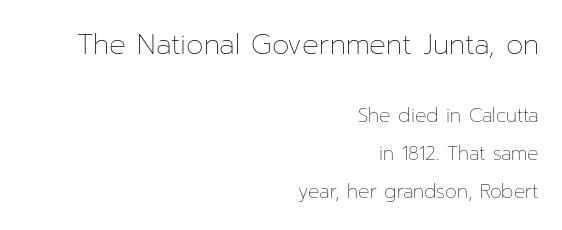
Casual observation: everything's shoved over to the right. Larger block? The one above; the one below is distinctly smaller. A typesetter would call this leading open, well beyond the default. Just letters on the line, the space beneath them empty. The letters advance in unequal steps, a hallmark of proportional type. The face used here is rendered with its standard letterfit.
